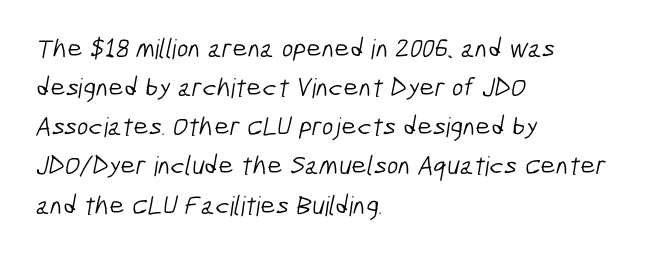
The rows are spaced the way most documents space them. Compared with typical body copy, the letter spacing here is the same. Heaviness? Minimal to ordinary, like unemphasized prose. The strip under each line holds only bare page.
